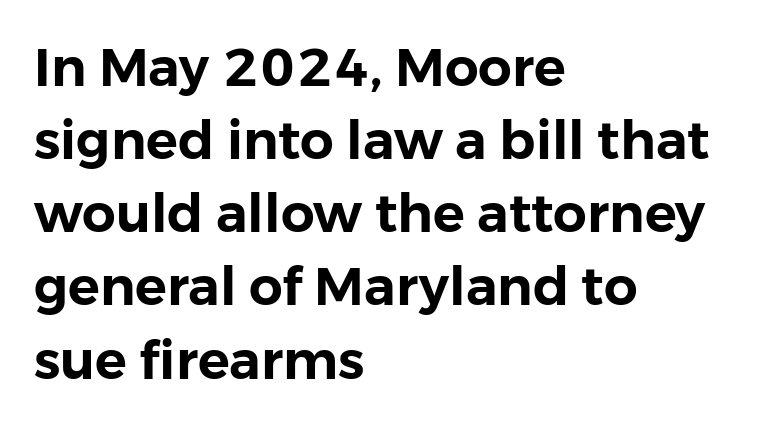
The image shows 53 px sans-serif type, upright; set left-aligned, normal line spacing (1.38x), normal letter spacing, not underlined; low stroke contrast and a medium x-height.
